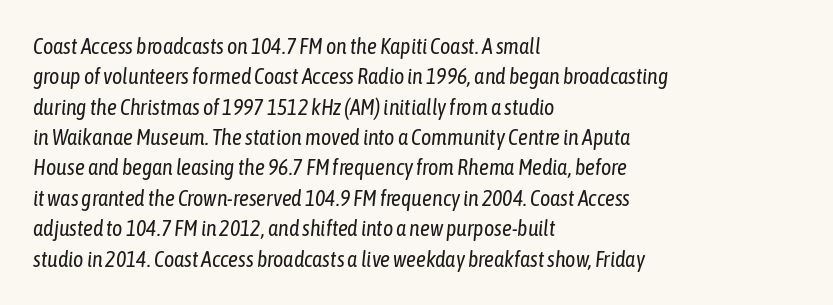
{"italic": "yes", "lean": "right", "slant_degrees": 6, "bold": "no", "underline": "no", "align": "left", "line_spacing": "normal", "line_spacing_ratio": 1.38, "letter_spacing": "normal", "letter_spacing_em": 0.0, "glyph_px": 22}
